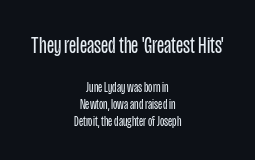
Q: Is the text bold? A: No.
Q: Is the text italic (slanted)? A: No, it is upright.
Q: Is the text underlined? A: No.
Q: How is the paragraph aligned? A: Centered.
Q: Is the spacing between letters normal or unusually wide? A: Normal.
Q: Which block of text is set in a larger size, the first (top) or the second (bottom)? A: The first (top) one.
